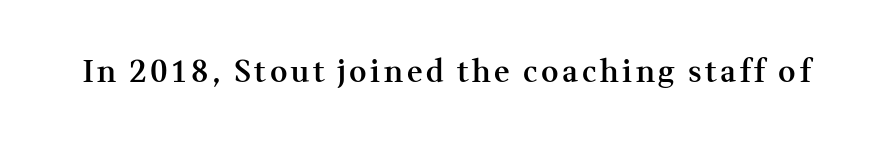
Q: Is the text bold? A: Semi-bold.
Q: Is the text italic (slanted)? A: No, it is upright.
Q: Is the typeface a serif or a sans-serif typeface? A: Serif.
Q: Is the text underlined? A: No.
Q: Width (condensed, normal, or wide)? A: Normal.
Q: Stroke contrast? A: Medium.
Q: x-height? A: Medium.
Q: Monospaced? A: No.
